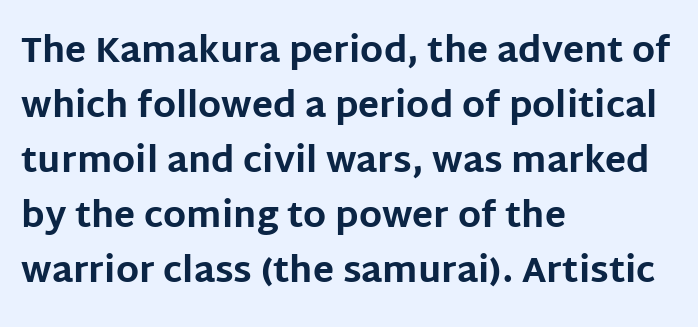
The area under the type is left untouched. Nothing sits at the stroke ends, so this counts as sans-serif. Thick stems and heavy bowls — unmistakably bold. Interline gaps are of average width in this sample. The type is set solid horizontally, with unmodified tracking. This sample has the flowing, uneven cadence of proportional lettering.
